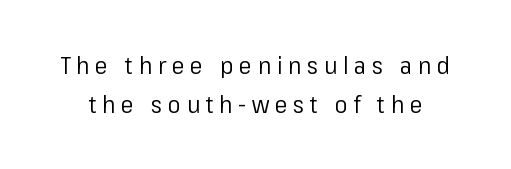
{"italic": "no", "bold": "no", "underline": "no", "line_spacing": "normal", "line_spacing_ratio": 1.63, "letter_spacing": "wide", "letter_spacing_em": 0.24, "glyph_px": 24}
